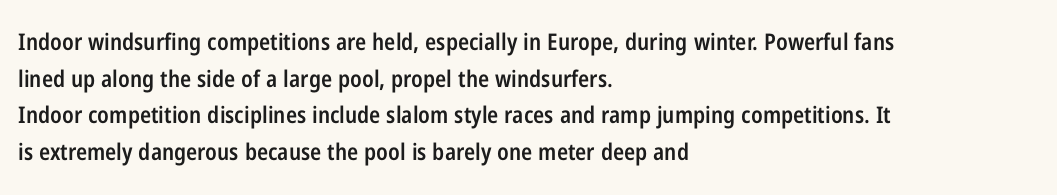
The image shows 23 px text type, upright; set left-aligned, normal line spacing (1.59x), normal letter spacing, not underlined.
